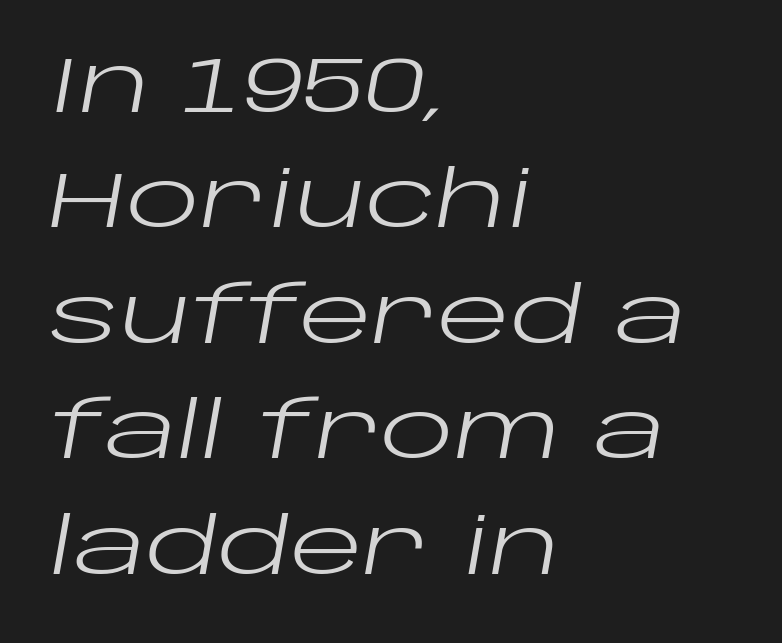
The image shows 77 px regular-weight, wide type, italic (leaning right); set left-aligned, normal line spacing (1.5x), normal letter spacing, not underlined; low stroke contrast and a large x-height.
